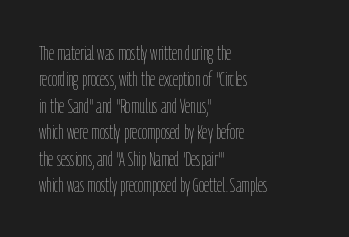
The rendering uses a moderate line-height, typical for paragraphs. Only glyphs here, with clear space below each row. The passage is arranged the way most books set body copy — flush left. Spacing between characters is what you'd get straight out of the box.
